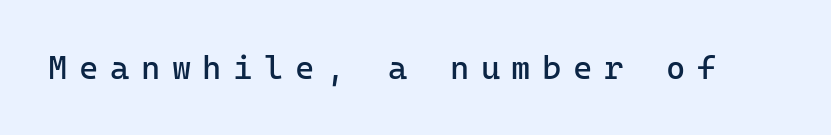
{"serif": "no", "italic": "no", "bold": "no", "weight": "regular", "width": "normal", "stroke_contrast": "low", "x_height": "medium", "monospaced": "yes", "underline": "no", "letter_spacing": "wide", "letter_spacing_em": 0.35, "glyph_px": 33}
